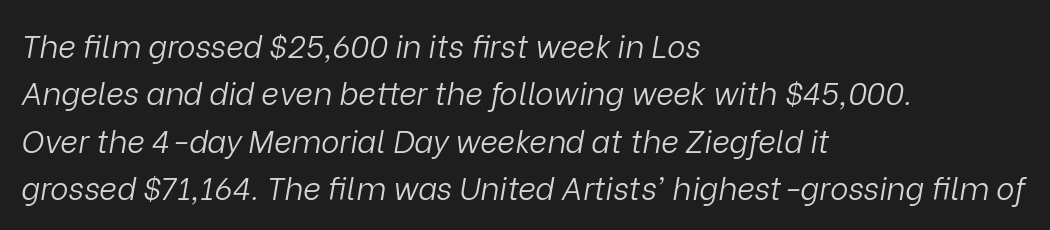
Q: Is the text bold? A: No.
Q: Is the text italic (slanted)? A: Yes, it leans right by about 9 degrees.
Q: Is the text underlined? A: No.
Q: How is the paragraph aligned? A: Left-aligned.
Q: Is the spacing between letters normal or unusually wide? A: Normal.
Q: Is the spacing between lines tight, normal or loose? A: Normal.
Q: Width (condensed, normal, or wide)? A: Normal.
Q: Stroke contrast? A: Low.
Q: x-height? A: Medium.
Q: Monospaced? A: No.
